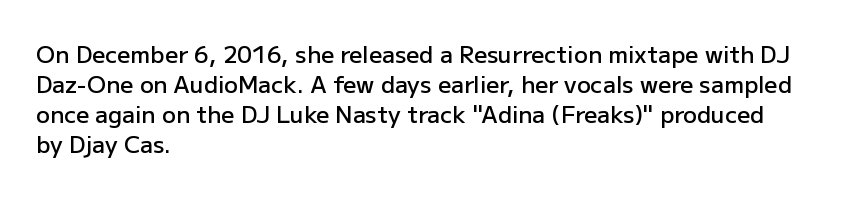
{"italic": "no", "bold": "semi", "underline": "no", "align": "left", "line_spacing": "normal", "line_spacing_ratio": 1.31, "letter_spacing": "normal", "letter_spacing_em": 0.0, "glyph_px": 23}
